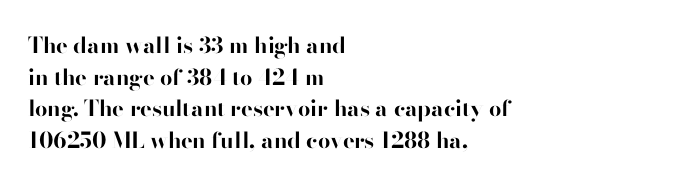
{"italic": "no", "bold": "yes", "underline": "no", "align": "left", "line_spacing": "normal", "line_spacing_ratio": 1.44, "letter_spacing": "normal", "letter_spacing_em": 0.0, "glyph_px": 22}
